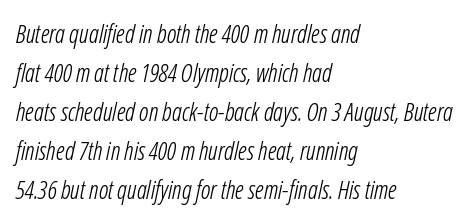
{"bold": "no", "underline": "no", "align": "left", "line_spacing": "normal", "line_spacing_ratio": 1.56, "letter_spacing": "normal", "letter_spacing_em": 0.0, "glyph_px": 25}
